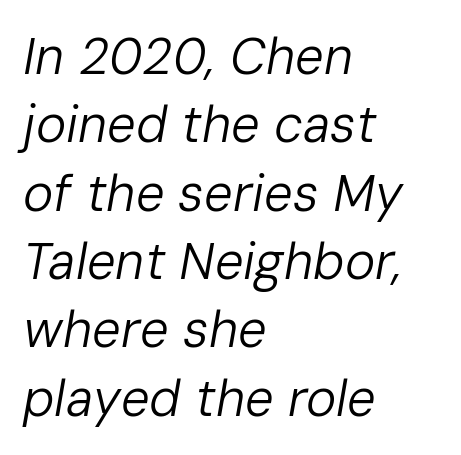
The image shows 51 px regular-weight type, italic (leaning right); set left-aligned, normal line spacing (1.34x), normal letter spacing, not underlined; low stroke contrast and a medium x-height.
